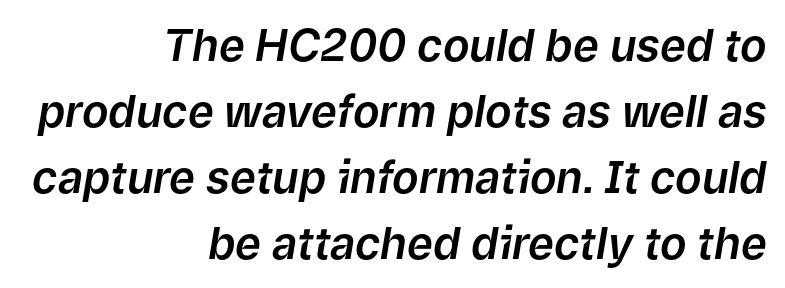
{"italic": "yes", "lean": "right", "slant_degrees": 9, "width": "normal", "stroke_contrast": "low", "x_height": "medium", "monospaced": "no", "underline": "no", "align": "right", "line_spacing": "normal", "line_spacing_ratio": 1.5, "letter_spacing": "normal", "letter_spacing_em": 0.0, "glyph_px": 44}
